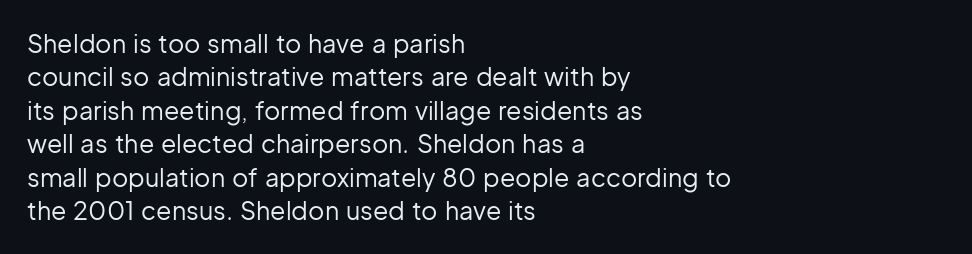
Notice how the stems are strictly vertical — no italics here. Clear beneath every line of the passage. Compared with typical paragraphs, the rows here are spaced about the same. The letters look calm and open, with moderate or lighter stems. Spacing between characters is what you'd get straight out of the box.
